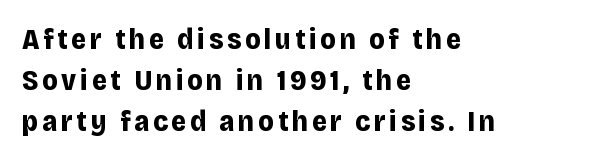
Q: Is the text bold? A: Yes.
Q: Is the text italic (slanted)? A: No, it is upright.
Q: Is the typeface a serif or a sans-serif typeface? A: Sans-serif.
Q: Is the text underlined? A: No.
Q: How is the paragraph aligned? A: Left-aligned.
Q: Is the spacing between lines tight, normal or loose? A: Normal.
Q: Width (condensed, normal, or wide)? A: Normal.
Q: Stroke contrast? A: Low.
Q: x-height? A: Large.
Q: Monospaced? A: No.
